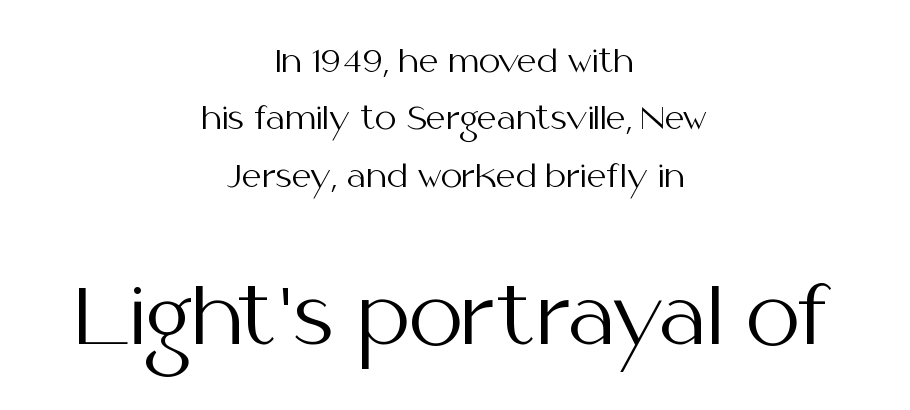
Any mark beneath the type? The region is blank. The letters look calm and open, with moderate or lighter stems. This rendering employs a face without finishing strokes, i.e., a sans-serif. Quick note: not italic, upright. You get the small type first, then a jump to larger type. Varying glyph widths throughout — classic text-font behaviour.
